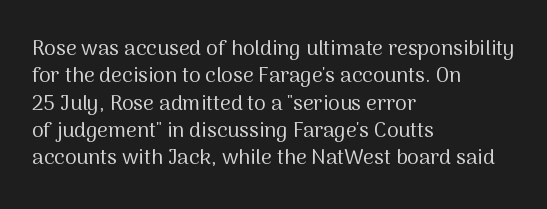
Q: Is the text bold? A: No.
Q: Is the text italic (slanted)? A: No, it is upright.
Q: Is the text underlined? A: No.
Q: How is the paragraph aligned? A: Left-aligned.
Q: Is the spacing between letters normal or unusually wide? A: Normal.
Q: Is the spacing between lines tight, normal or loose? A: Normal.
